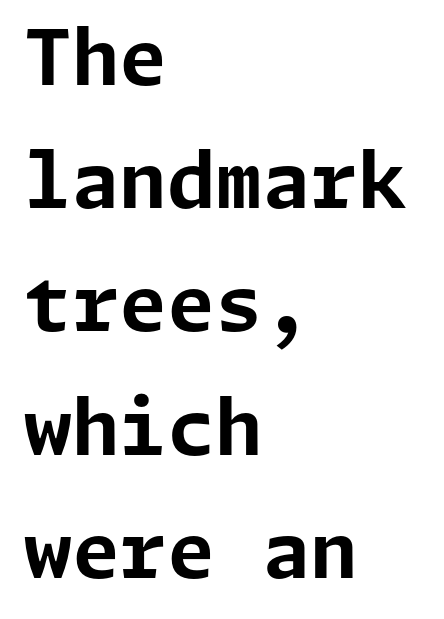
Q: Is the text bold? A: Yes.
Q: Is the text italic (slanted)? A: No, it is upright.
Q: Is the typeface a serif or a sans-serif typeface? A: Sans-serif.
Q: Is the text underlined? A: No.
Q: How is the paragraph aligned? A: Left-aligned.
Q: Is the spacing between letters normal or unusually wide? A: Normal.
Q: Is the spacing between lines tight, normal or loose? A: Normal.
Q: Width (condensed, normal, or wide)? A: Normal.
Q: Stroke contrast? A: Low.
Q: x-height? A: Medium.
